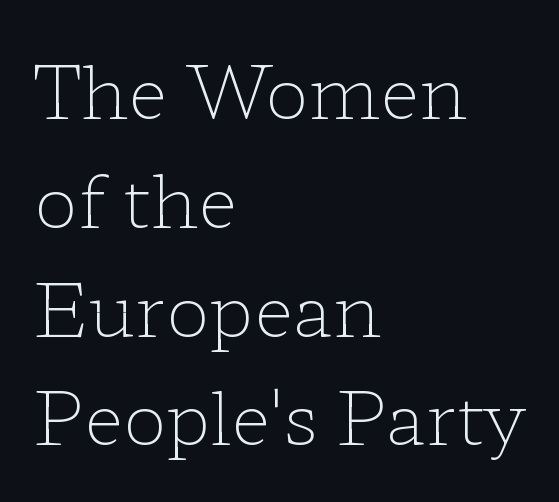
Q: Is the text bold? A: No.
Q: Is the text italic (slanted)? A: No, it is upright.
Q: Is the typeface a serif or a sans-serif typeface? A: Serif.
Q: Is the text underlined? A: No.
Q: How is the paragraph aligned? A: Left-aligned.
Q: Is the spacing between letters normal or unusually wide? A: Normal.
Q: Is the spacing between lines tight, normal or loose? A: Normal.
Q: Width (condensed, normal, or wide)? A: Wide.
Q: Stroke contrast? A: Low.
Q: x-height? A: Medium.
Q: Monospaced? A: No.
